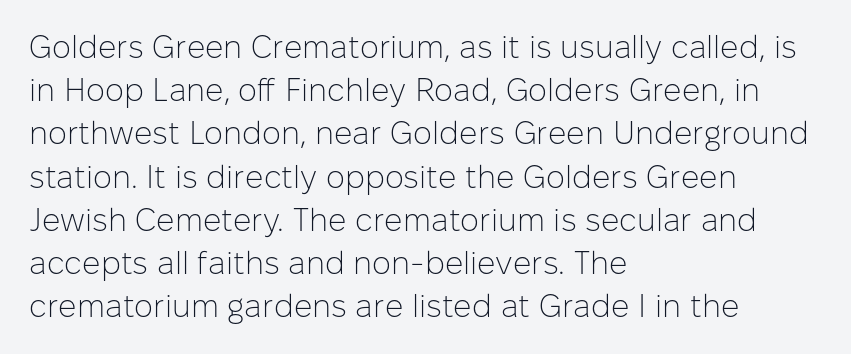
Ink coverage per letter is moderate at most. This sample uses a sans-serif face. This is the regular roman posture of the typeface. Just letters on the line, the space beneath them empty. Quick note: interline space is typical.
